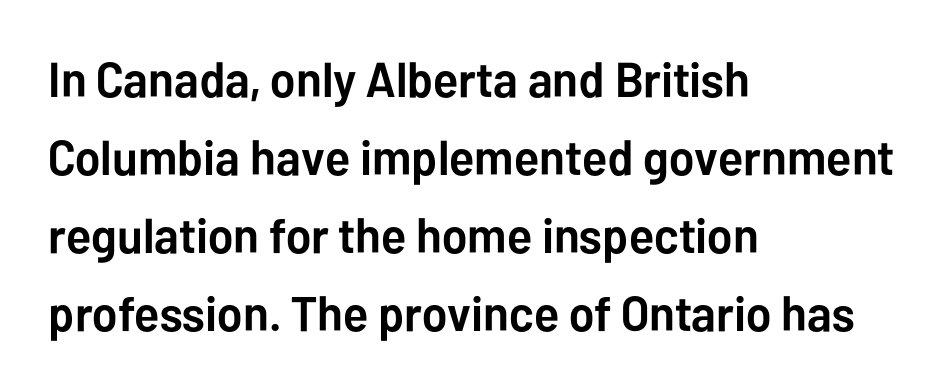
Q: Is the text bold? A: Yes.
Q: Is the text italic (slanted)? A: No, it is upright.
Q: Is the typeface a serif or a sans-serif typeface? A: Sans-serif.
Q: Is the text underlined? A: No.
Q: How is the paragraph aligned? A: Left-aligned.
Q: Is the spacing between letters normal or unusually wide? A: Normal.
Q: Is the spacing between lines tight, normal or loose? A: Normal.
Q: Width (condensed, normal, or wide)? A: Normal.
Q: Stroke contrast? A: Low.
Q: x-height? A: Medium.
Q: Monospaced? A: No.
